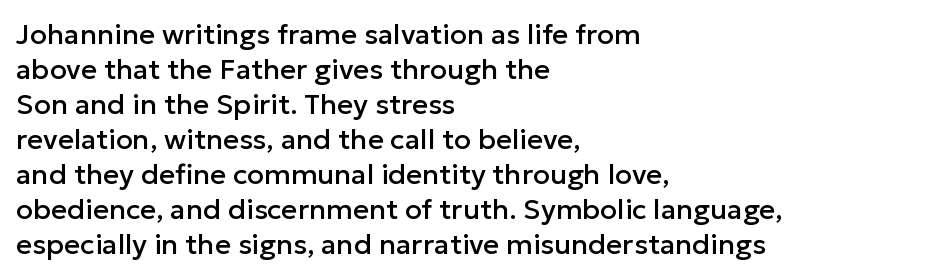
{"serif": "no", "italic": "no", "width": "normal", "stroke_contrast": "low", "x_height": "medium", "monospaced": "no", "underline": "no", "align": "left", "line_spacing": "normal", "line_spacing_ratio": 1.25, "letter_spacing": "normal", "letter_spacing_em": 0.0, "glyph_px": 28}
